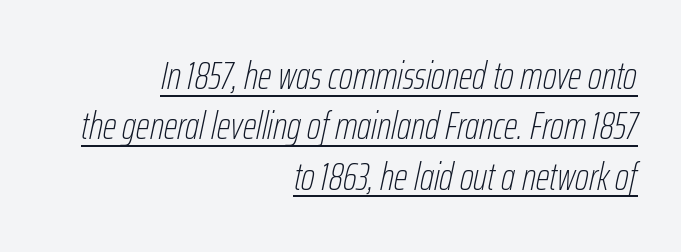
Q: Is the text bold? A: No.
Q: Is the text italic (slanted)? A: Yes, it leans right by about 12 degrees.
Q: Is the text underlined? A: Yes.
Q: How is the paragraph aligned? A: Right-aligned.
Q: Is the spacing between letters normal or unusually wide? A: Normal.
Q: Is the spacing between lines tight, normal or loose? A: Normal.
Q: Width (condensed, normal, or wide)? A: Condensed.
Q: Stroke contrast? A: Low.
Q: x-height? A: Medium.
Q: Monospaced? A: No.
